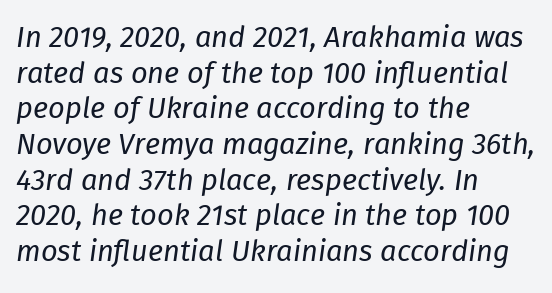
The letters advance in unequal steps, a hallmark of proportional type. These lines are set flush left with a ragged right edge. A typesetter would mark this as italic. The horizontal fit of the characters is conventional and even.
